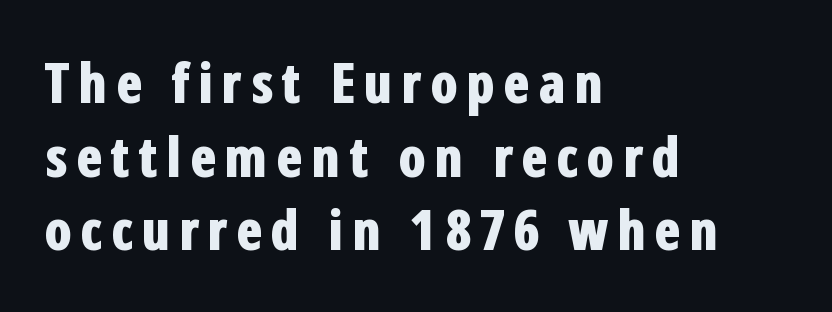
Caption: bold face, heavy strokes. The letters advance in unequal steps, a hallmark of proportional type. Nothing sits at the stroke ends, so this counts as sans-serif. Clear beneath every line of the passage. Vertical strokes here are truly vertical.
